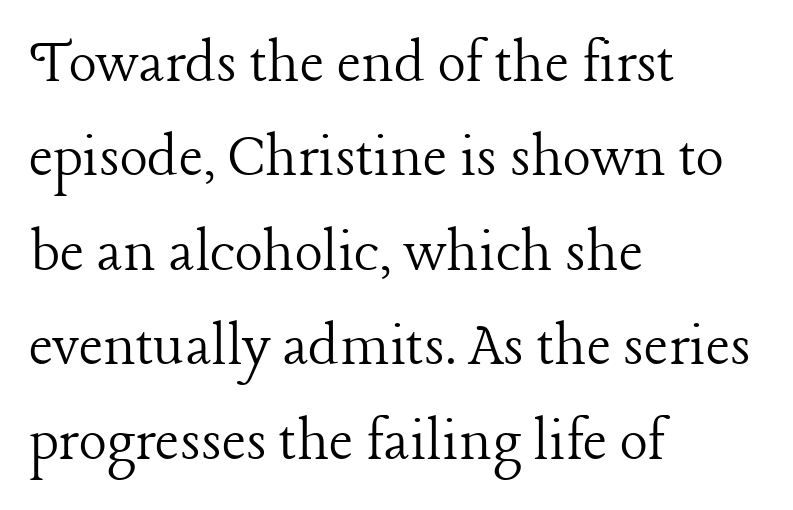
The image shows 66 px light serif type, upright; set left-aligned, normal line spacing (1.43x), normal letter spacing, not underlined; low stroke contrast and a medium x-height.
